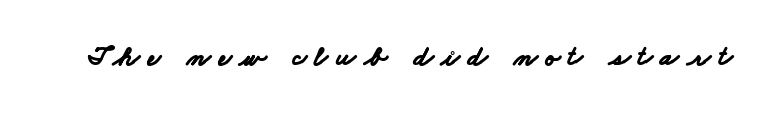
What stands out about the letter spacing? Its width — letters are far apart. This sample has the flowing, uneven cadence of proportional lettering. The space directly below the letters is spotless. Stroke terminals: plain, sans-serif.
